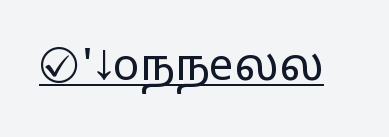
The image shows 44 px regular-weight, wide sans-serif type, upright; set normal letter spacing, underlined; low stroke contrast and a medium x-height.
